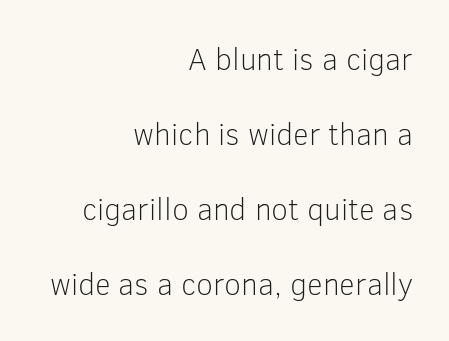
Varying glyph widths throughout — classic text-font behaviour. Check where the strokes stop: nothing finishes them off — pure sans. The font's upright variant was chosen for this text. Bare-footed words on every line. Here the glyphs are tracked normally, forming tight word shapes. Typeset ragged left — the right edge is the straight one.
